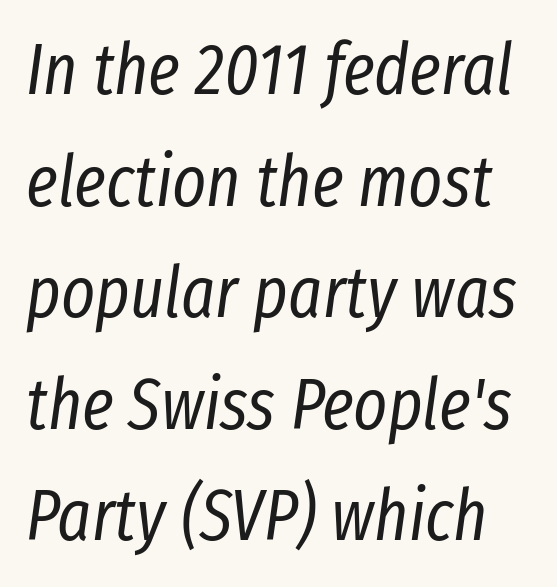
{"italic": "yes", "lean": "right", "slant_degrees": 8, "bold": "no", "weight": "regular", "width": "condensed", "stroke_contrast": "low", "x_height": "medium", "monospaced": "no", "underline": "no", "line_spacing": "normal", "line_spacing_ratio": 1.55, "letter_spacing": "normal", "letter_spacing_em": 0.0, "glyph_px": 72}
